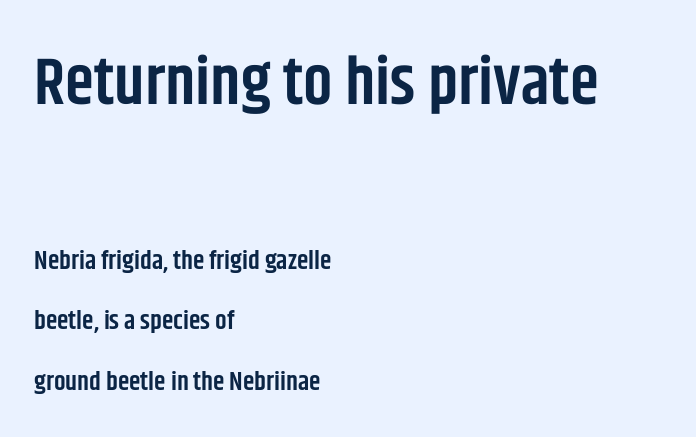
The image shows 66 px semibold, condensed sans-serif type, upright; set left-aligned, loose line spacing (2.33x), normal letter spacing, not underlined; the first (top) block is 2.54x larger; low stroke contrast and a large x-height.
